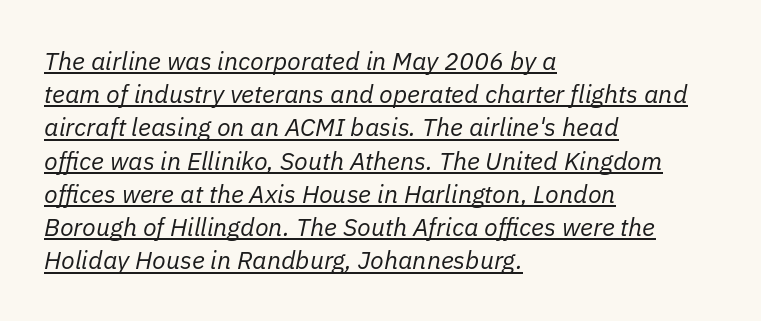
The image shows 25 px text type, italic (leaning right); set left-aligned, normal line spacing (1.33x), normal letter spacing, underlined.
